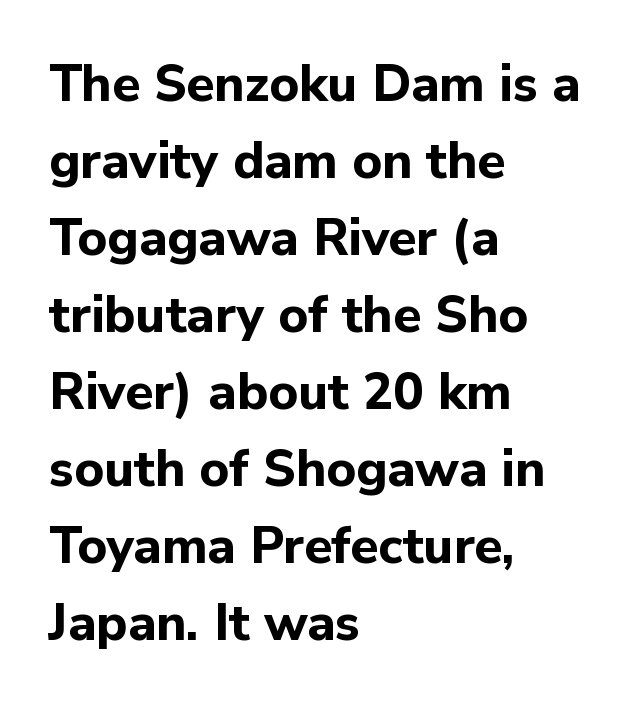
Q: Is the text bold? A: Yes.
Q: Is the text italic (slanted)? A: No, it is upright.
Q: Is the typeface a serif or a sans-serif typeface? A: Sans-serif.
Q: Is the text underlined? A: No.
Q: How is the paragraph aligned? A: Left-aligned.
Q: Is the spacing between letters normal or unusually wide? A: Normal.
Q: Is the spacing between lines tight, normal or loose? A: Normal.
Q: Width (condensed, normal, or wide)? A: Normal.
Q: Stroke contrast? A: Low.
Q: x-height? A: Medium.
Q: Monospaced? A: No.
